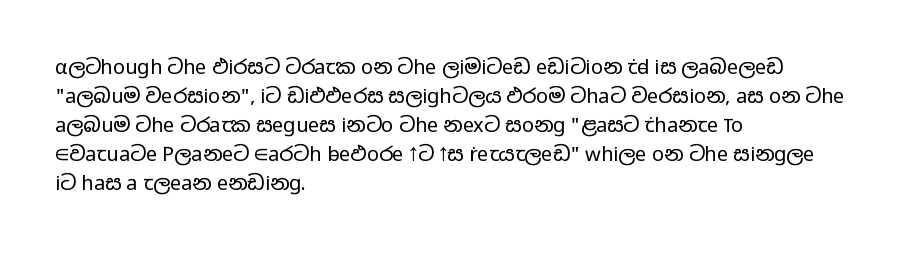
Q: Is the text bold? A: No.
Q: Is the text italic (slanted)? A: No, it is upright.
Q: Is the text underlined? A: No.
Q: How is the paragraph aligned? A: Left-aligned.
Q: Is the spacing between letters normal or unusually wide? A: Normal.
Q: Is the spacing between lines tight, normal or loose? A: Normal.
